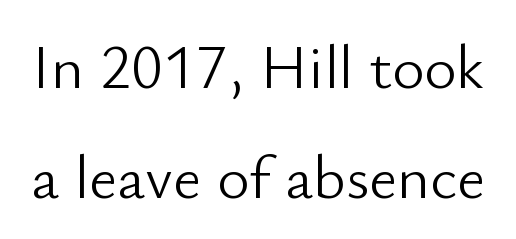
{"serif": "no", "italic": "no", "bold": "no", "weight": "light", "width": "normal", "stroke_contrast": "low", "x_height": "small", "monospaced": "no", "underline": "no", "line_spacing_ratio": 1.78, "letter_spacing": "normal", "letter_spacing_em": 0.0, "glyph_px": 62}
